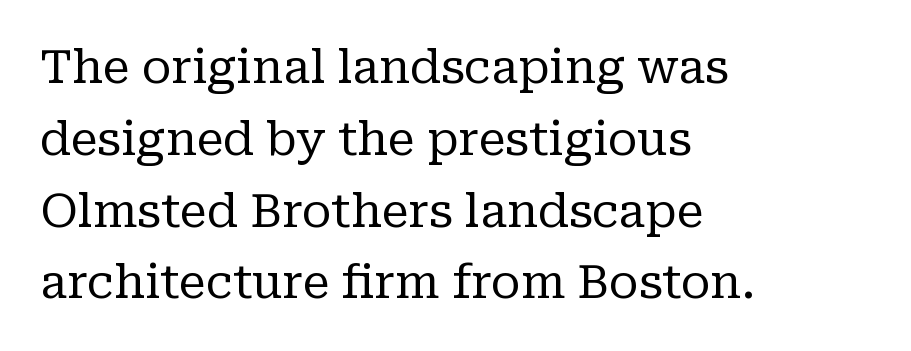
The image shows 46 px regular-weight serif type, upright; set left-aligned, normal line spacing (1.56x), normal letter spacing, not underlined; low stroke contrast and a medium x-height.
